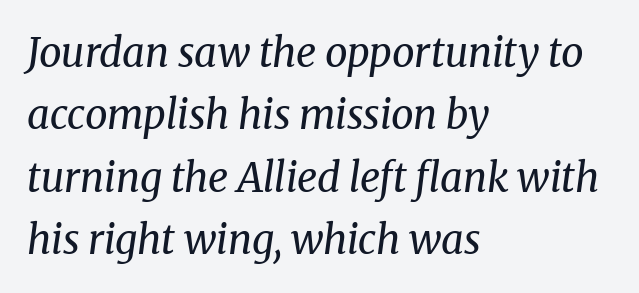
Little horizontal feet cap the strokes, marking this as serif type. Rule under the text: the space is simply empty. The glyphs look as if they've been sheared to an angle. Layout note: lines flush left.
